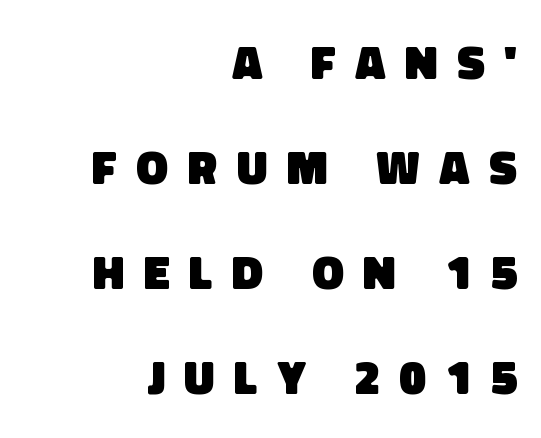
{"serif": "no", "bold": "yes", "weight": "heavy", "width": "normal", "stroke_contrast": "low", "x_height": "large", "monospaced": "no", "underline": "no", "align": "right", "line_spacing": "loose", "line_spacing_ratio": 2.19, "letter_spacing": "wide", "letter_spacing_em": 0.4, "glyph_px": 48}
